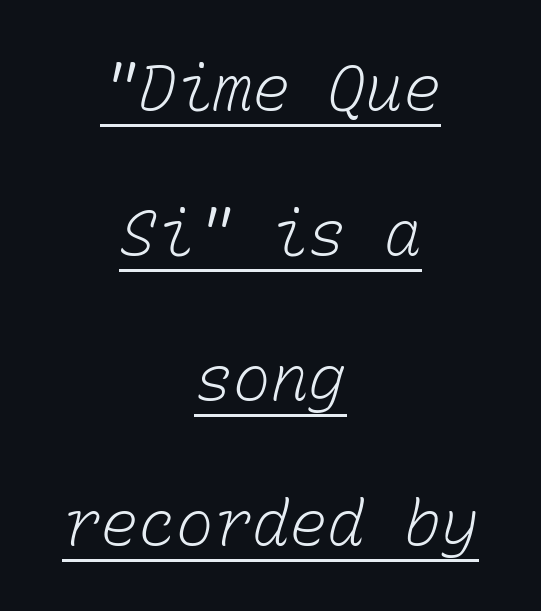
Q: Is the text bold? A: No.
Q: Is the text underlined? A: Yes.
Q: How is the paragraph aligned? A: Centered.
Q: Is the spacing between letters normal or unusually wide? A: Normal.
Q: Is the spacing between lines tight, normal or loose? A: Loose.
Q: Width (condensed, normal, or wide)? A: Normal.
Q: Stroke contrast? A: Low.
Q: x-height? A: Medium.
Q: Monospaced? A: Yes.
